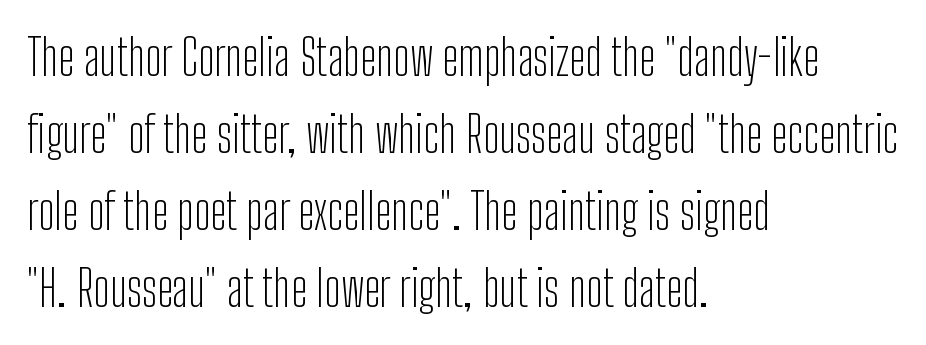
The image shows 49 px light, condensed sans-serif type, upright; set left-aligned, normal line spacing (1.57x), normal letter spacing, not underlined; low stroke contrast and a medium x-height.
